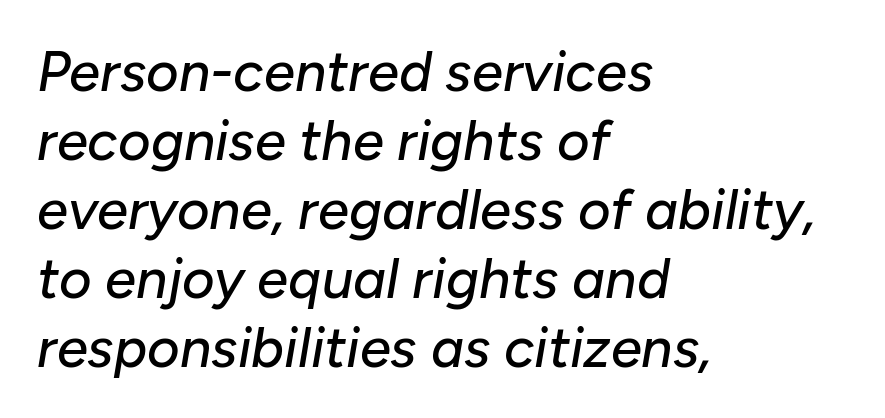
{"italic": "yes", "lean": "right", "slant_degrees": 10, "width": "normal", "stroke_contrast": "low", "x_height": "medium", "monospaced": "no", "underline": "no", "align": "left", "line_spacing_ratio": 1.23, "letter_spacing": "normal", "letter_spacing_em": 0.0, "glyph_px": 56}
